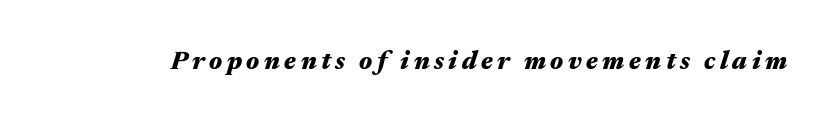
This is heavy type, rendered in bold. The area under the type is left untouched. Looking at the ascenders, they clearly lean.
